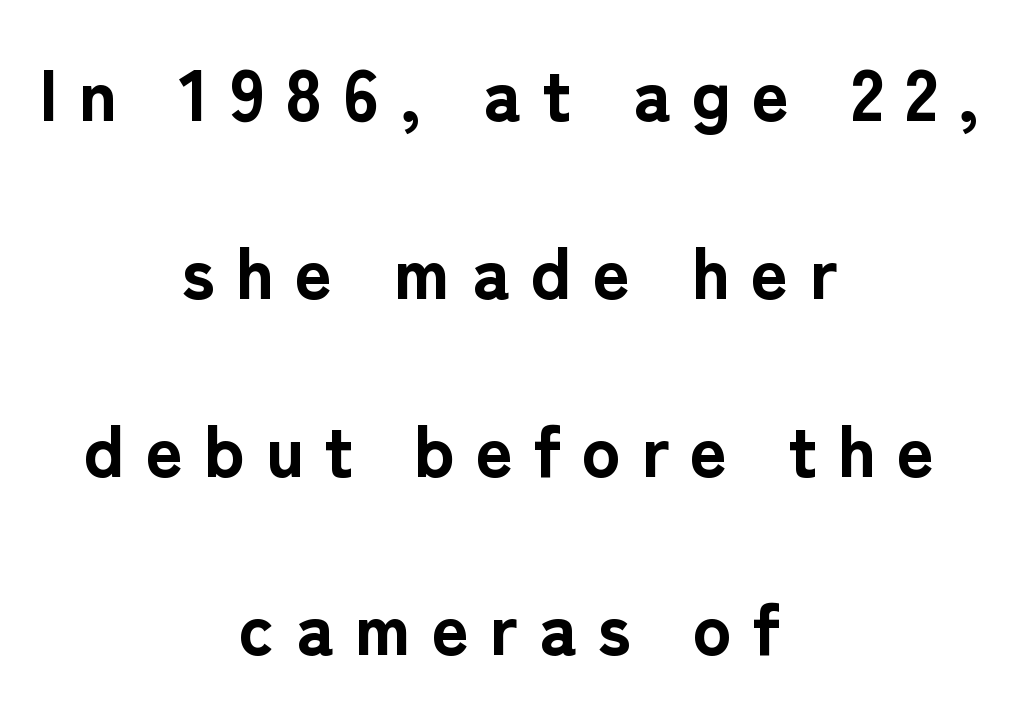
{"serif": "no", "italic": "no", "bold": "yes", "weight": "bold", "width": "normal", "stroke_contrast": "low", "x_height": "medium", "monospaced": "no", "underline": "no", "align": "center", "line_spacing": "loose", "line_spacing_ratio": 2.47, "letter_spacing": "wide", "letter_spacing_em": 0.29, "glyph_px": 72}
